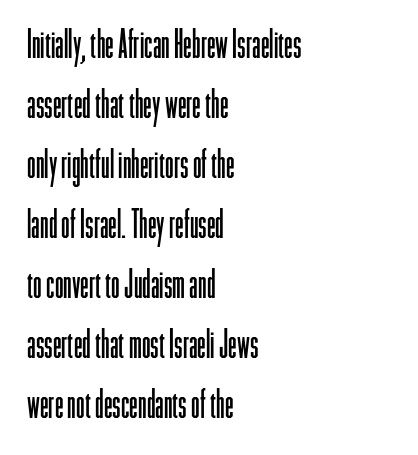
{"serif": "no", "italic": "no", "bold": "no", "weight": "light", "width": "condensed", "stroke_contrast": "low", "x_height": "medium", "monospaced": "no", "underline": "no", "align": "left", "line_spacing": "normal", "line_spacing_ratio": 1.54, "letter_spacing": "normal", "letter_spacing_em": 0.0, "glyph_px": 39}
